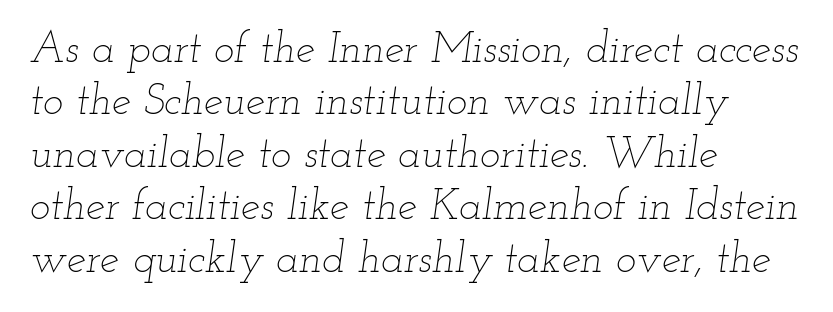
{"italic": "yes", "lean": "right", "slant_degrees": 12, "bold": "no", "weight": "thin", "width": "wide", "stroke_contrast": "low", "x_height": "small", "monospaced": "no", "underline": "no", "align": "left", "line_spacing_ratio": 1.22, "letter_spacing": "normal", "letter_spacing_em": 0.0, "glyph_px": 43}
